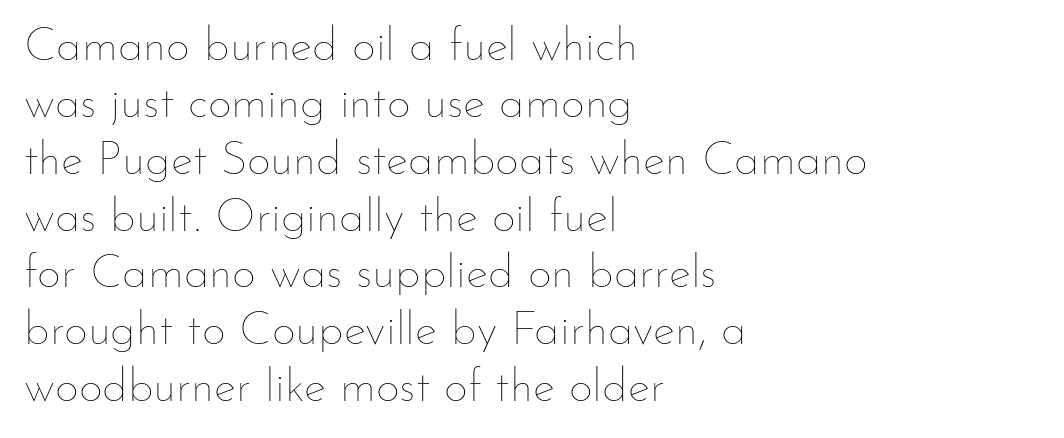
Check under the words: just untouched page. No extra ink here — the face is not bold. Italic? Not at all — the glyphs are vertical. The ragged edge is on the right, which tells us the setting is flush left. There is no visible air inserted between adjacent glyphs.
